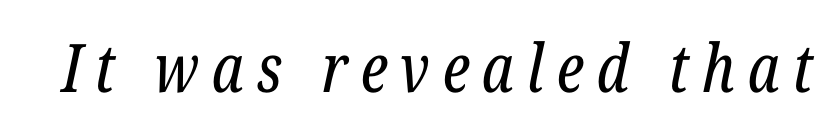
Unmarked baselines from the first word to the last. The characters display serif detailing at their extremities. When letters slant like this, we call the style italic. Summary of weight: not heavy and not bold.
